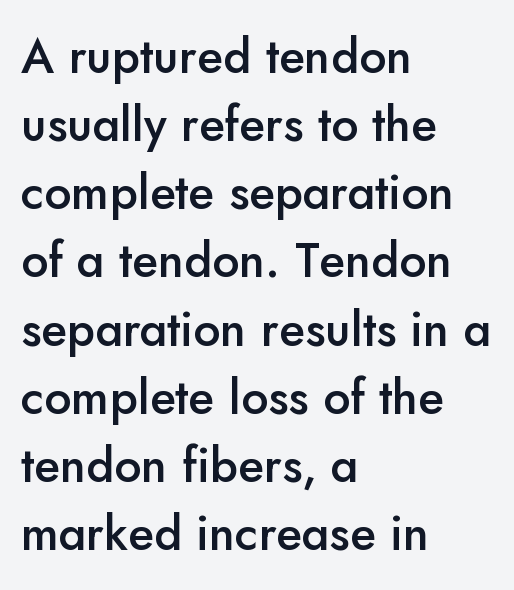
A typesetter would label this face a sans. Stems and bowls a touch heavier than normal — semibold. Default kerning and tracking; the words read as compact shapes. The lines are quadded left. Vertical spacing — default. Clear beneath every line of the passage.
